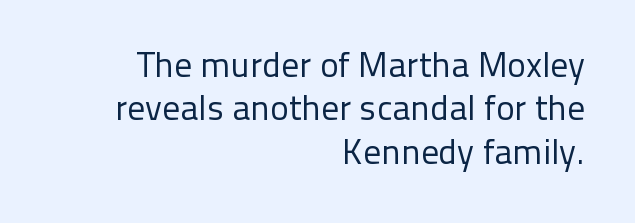
Weight: regular or lighter. Decoration check: the copy has no underline. Line ends are locked; line starts wander. Nothing unusual about the tracking: characters are spaced as the font intends.
